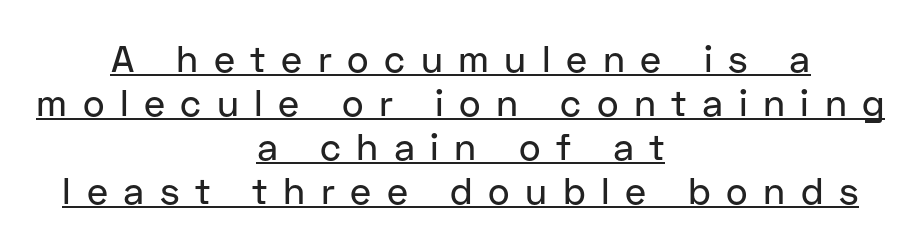
Q: Is the text italic (slanted)? A: No, it is upright.
Q: Is the typeface a serif or a sans-serif typeface? A: Sans-serif.
Q: Is the text underlined? A: Yes.
Q: How is the paragraph aligned? A: Centered.
Q: Is the spacing between letters normal or unusually wide? A: Unusually wide.
Q: Width (condensed, normal, or wide)? A: Normal.
Q: Stroke contrast? A: Low.
Q: x-height? A: Medium.
Q: Monospaced? A: No.
